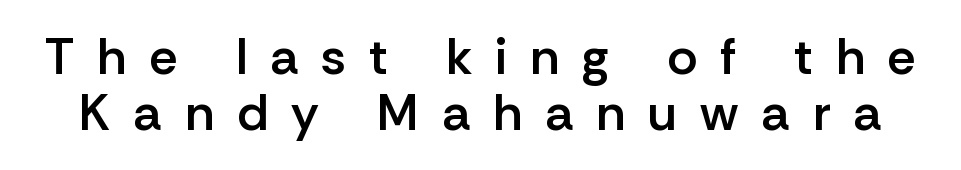
{"serif": "no", "italic": "no", "bold": "semi", "weight": "semibold", "width": "normal", "stroke_contrast": "low", "x_height": "medium", "monospaced": "no", "underline": "no", "line_spacing": "tight", "line_spacing_ratio": 1.1, "letter_spacing": "wide", "letter_spacing_em": 0.45, "glyph_px": 51}
